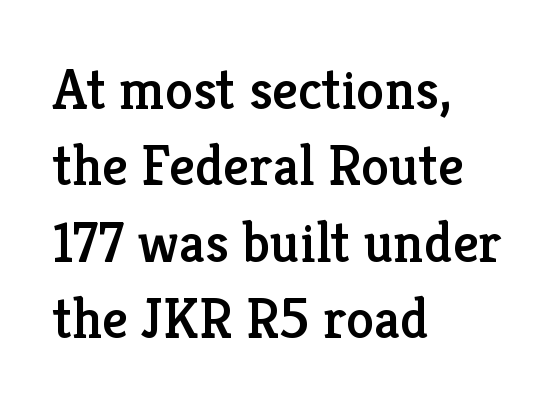
Q: Is the text italic (slanted)? A: No, it is upright.
Q: Is the typeface a serif or a sans-serif typeface? A: Serif.
Q: Is the text underlined? A: No.
Q: How is the paragraph aligned? A: Left-aligned.
Q: Is the spacing between letters normal or unusually wide? A: Normal.
Q: Is the spacing between lines tight, normal or loose? A: Normal.
Q: Width (condensed, normal, or wide)? A: Normal.
Q: Stroke contrast? A: Low.
Q: x-height? A: Medium.
Q: Monospaced? A: No.
